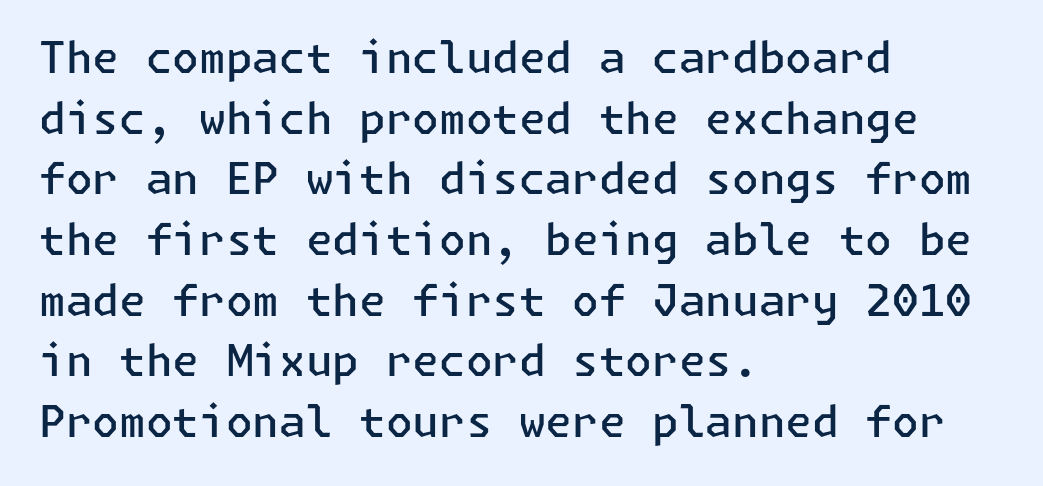
Q: Is the text bold? A: Semi-bold.
Q: Is the text italic (slanted)? A: No, it is upright.
Q: Is the typeface a serif or a sans-serif typeface? A: Sans-serif.
Q: Is the text underlined? A: No.
Q: How is the paragraph aligned? A: Left-aligned.
Q: Is the spacing between letters normal or unusually wide? A: Normal.
Q: Is the spacing between lines tight, normal or loose? A: Normal.
Q: Width (condensed, normal, or wide)? A: Normal.
Q: Stroke contrast? A: Low.
Q: x-height? A: Medium.
